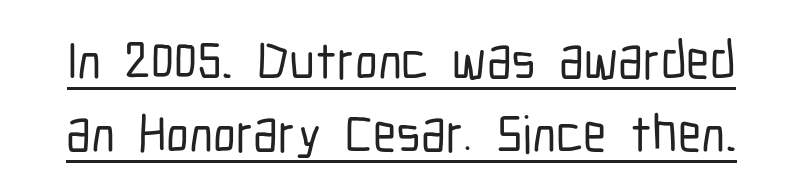
Q: Is the text italic (slanted)? A: No, it is upright.
Q: Is the typeface a serif or a sans-serif typeface? A: Sans-serif.
Q: Is the text underlined? A: Yes.
Q: Is the spacing between letters normal or unusually wide? A: Normal.
Q: Is the spacing between lines tight, normal or loose? A: Normal.
Q: Width (condensed, normal, or wide)? A: Condensed.
Q: Stroke contrast? A: Low.
Q: x-height? A: Medium.
Q: Monospaced? A: No.
